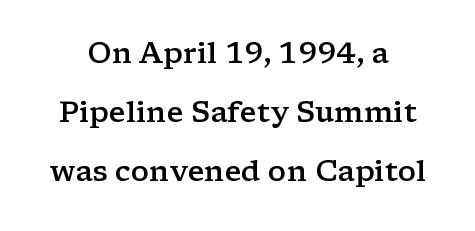
The image shows 29 px semibold, wide serif type, upright; set centered, loose line spacing (2.04x), normal letter spacing, not underlined; low stroke contrast and a medium x-height.
